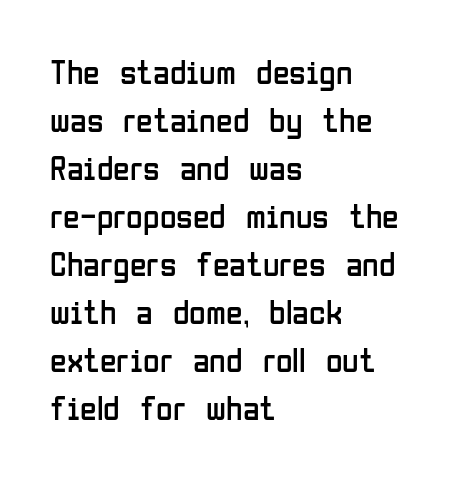
Nobody touched the tracking dial on this one. Looks like regular typesetting: each glyph gets only the width it needs. Style check: upright. Notice how descenders clear the ascenders below comfortably — that's standard leading. A quiet, ordinary-to-light weight characterises the typeface.
